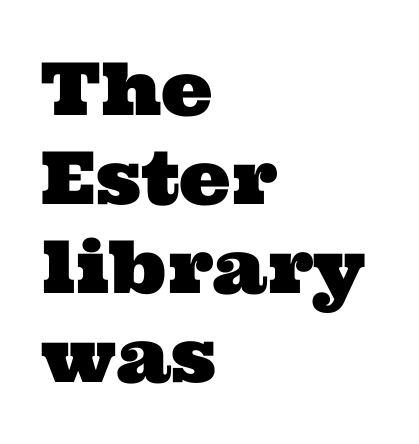
{"serif": "yes", "width": "wide", "stroke_contrast": "medium", "x_height": "medium", "monospaced": "no", "underline": "no", "align": "left", "line_spacing_ratio": 1.22, "letter_spacing": "normal", "letter_spacing_em": 0.0, "glyph_px": 73}
